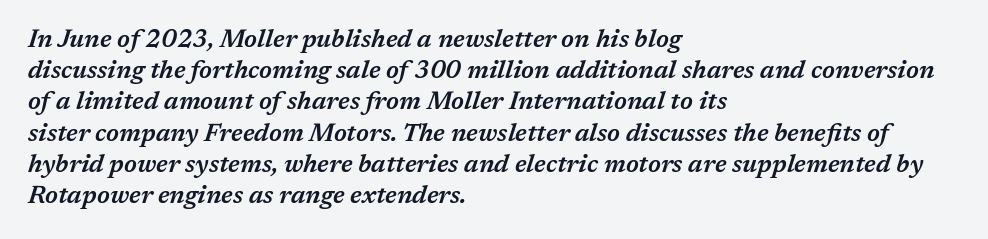
The image shows 25 px text type, italic (leaning right); set left-aligned, normal line spacing (1.25x), normal letter spacing, not underlined.
